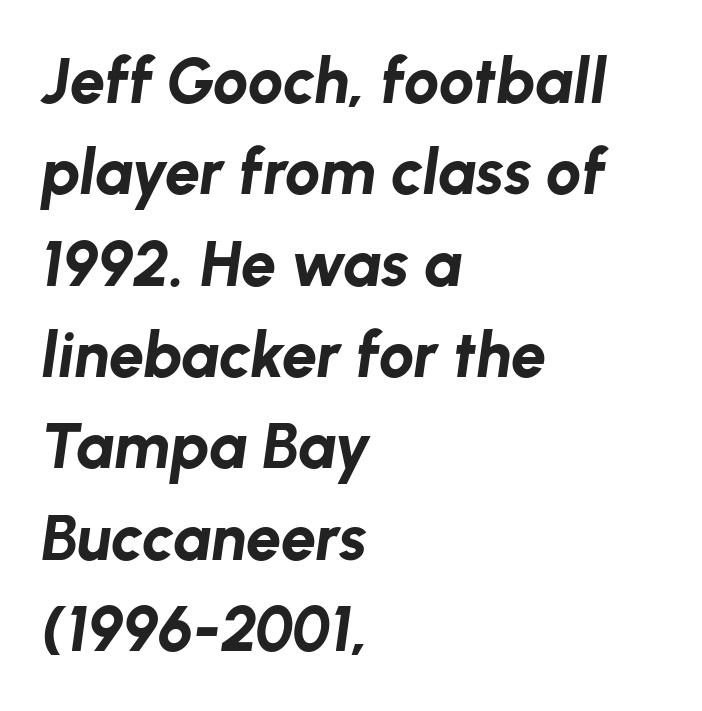
Q: Is the text bold? A: Yes.
Q: Is the text italic (slanted)? A: Yes, it leans right by about 8 degrees.
Q: Is the text underlined? A: No.
Q: How is the paragraph aligned? A: Left-aligned.
Q: Is the spacing between letters normal or unusually wide? A: Normal.
Q: Is the spacing between lines tight, normal or loose? A: Normal.
Q: Width (condensed, normal, or wide)? A: Normal.
Q: Stroke contrast? A: Low.
Q: x-height? A: Medium.
Q: Monospaced? A: No.
